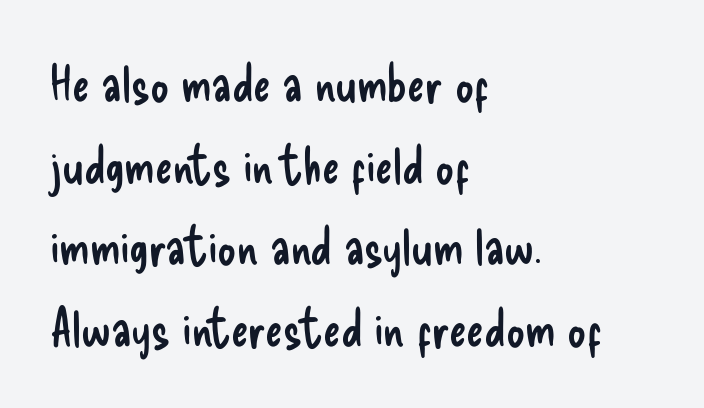
Reading down the column, the eye jumps a familiar distance to each next line. Glyph-to-glyph distance matches everyday printed text. The font family rendered here belongs to the sans-serif group. Is this a fixed-width face? No — the glyphs have proportional, varying widths.
